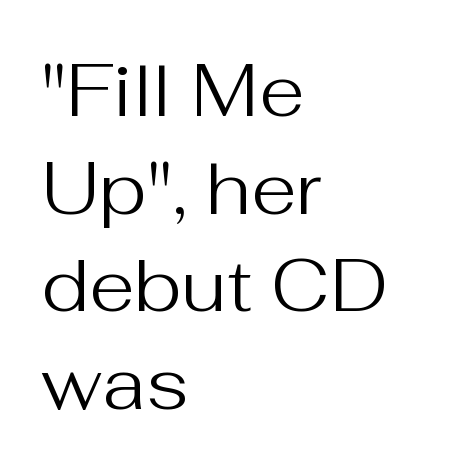
The image shows 74 px regular-weight sans-serif type, upright; set left-aligned, normal line spacing (1.32x), normal letter spacing, not underlined; medium stroke contrast and a medium x-height.
